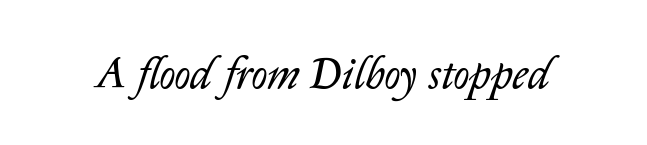
The image shows 44 px regular-weight type, italic (leaning right); set normal letter spacing, not underlined; low stroke contrast and a medium x-height.
